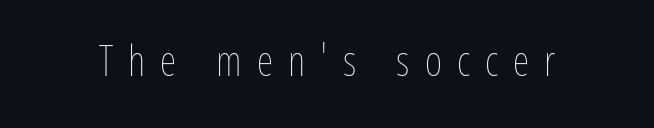
{"italic": "no", "bold": "no", "weight": "thin", "width": "condensed", "stroke_contrast": "low", "x_height": "medium", "monospaced": "no", "underline": "no", "letter_spacing": "wide", "letter_spacing_em": 0.36, "glyph_px": 42}
